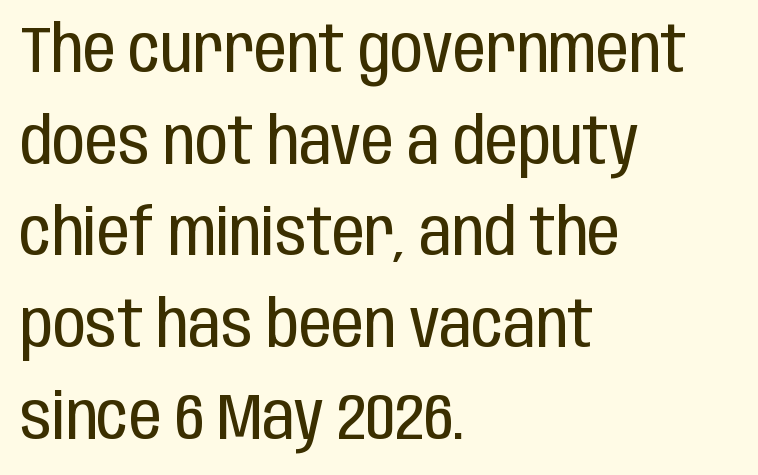
The image shows 65 px regular-weight, condensed sans-serif type, upright; set left-aligned, normal line spacing (1.41x), normal letter spacing, not underlined; low stroke contrast and a large x-height.
